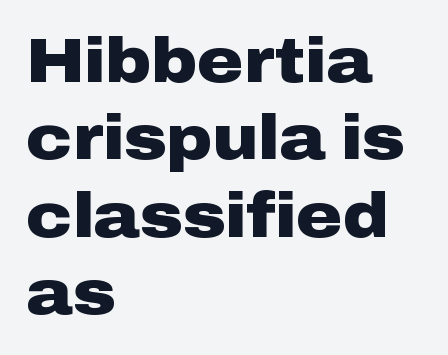
{"serif": "no", "italic": "no", "bold": "yes", "weight": "heavy", "width": "wide", "stroke_contrast": "low", "x_height": "medium", "monospaced": "no", "underline": "no", "align": "left", "line_spacing_ratio": 1.23, "letter_spacing": "normal", "letter_spacing_em": 0.0, "glyph_px": 63}
